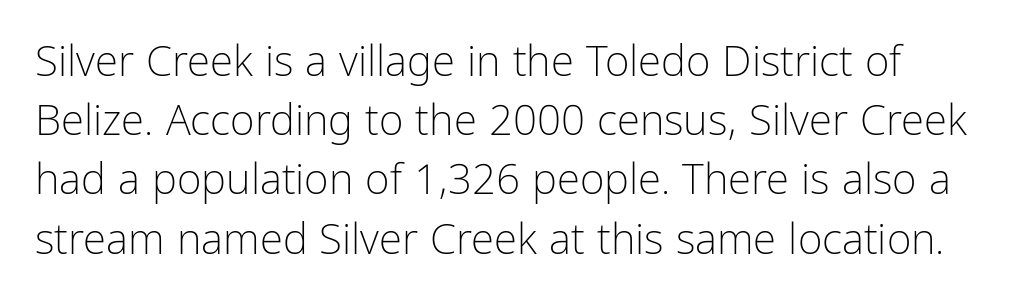
{"serif": "no", "italic": "no", "bold": "no", "weight": "light", "width": "condensed", "stroke_contrast": "low", "x_height": "medium", "monospaced": "no", "underline": "no", "line_spacing": "normal", "line_spacing_ratio": 1.41, "letter_spacing": "normal", "letter_spacing_em": 0.0, "glyph_px": 42}
